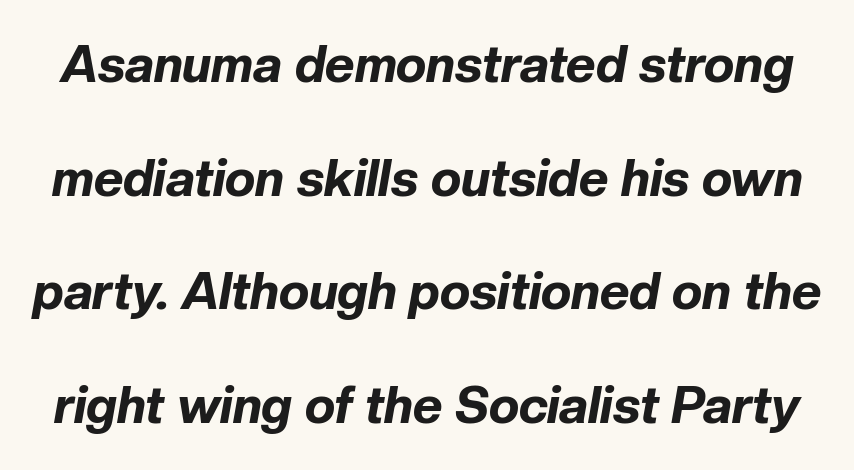
{"italic": "yes", "lean": "right", "slant_degrees": 10, "bold": "yes", "weight": "bold", "width": "normal", "stroke_contrast": "low", "x_height": "medium", "monospaced": "no", "underline": "no", "line_spacing": "loose", "line_spacing_ratio": 2.23, "letter_spacing": "normal", "letter_spacing_em": 0.0, "glyph_px": 51}
